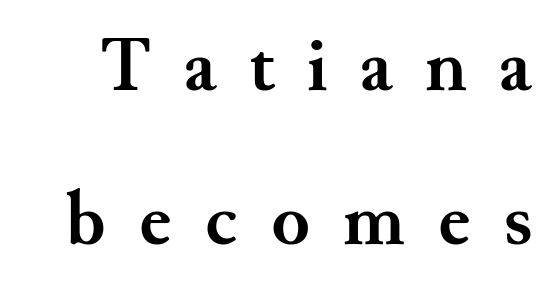
Q: Is the text bold? A: Yes.
Q: Is the text italic (slanted)? A: No, it is upright.
Q: Is the typeface a serif or a sans-serif typeface? A: Serif.
Q: Is the text underlined? A: No.
Q: Is the spacing between letters normal or unusually wide? A: Unusually wide.
Q: Is the spacing between lines tight, normal or loose? A: Loose.
Q: Width (condensed, normal, or wide)? A: Normal.
Q: Stroke contrast? A: Medium.
Q: x-height? A: Small.
Q: Monospaced? A: No.
